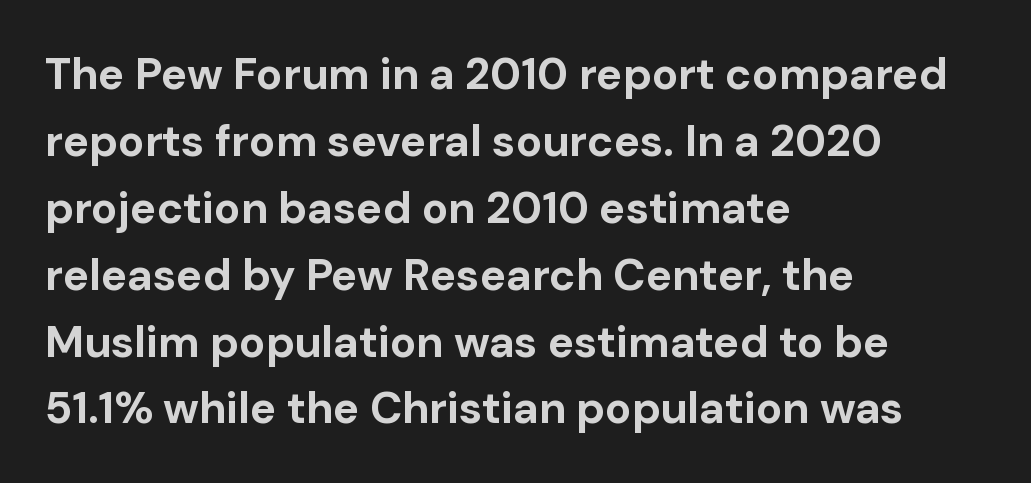
Q: Is the text bold? A: Yes.
Q: Is the text italic (slanted)? A: No, it is upright.
Q: Is the typeface a serif or a sans-serif typeface? A: Sans-serif.
Q: Is the text underlined? A: No.
Q: How is the paragraph aligned? A: Left-aligned.
Q: Is the spacing between letters normal or unusually wide? A: Normal.
Q: Is the spacing between lines tight, normal or loose? A: Normal.
Q: Width (condensed, normal, or wide)? A: Normal.
Q: Stroke contrast? A: Low.
Q: x-height? A: Medium.
Q: Monospaced? A: No.
